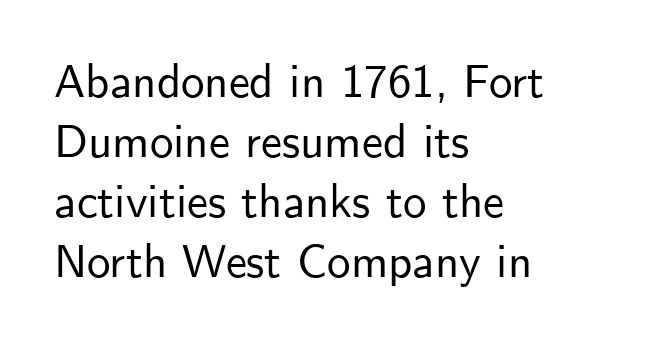
Standard letterfit; no display-style spreading of the glyphs. The designer went with a sans here, leaving each stem footless. Do the letters lean? They stand straight. One-word summary of the alignment: left.
